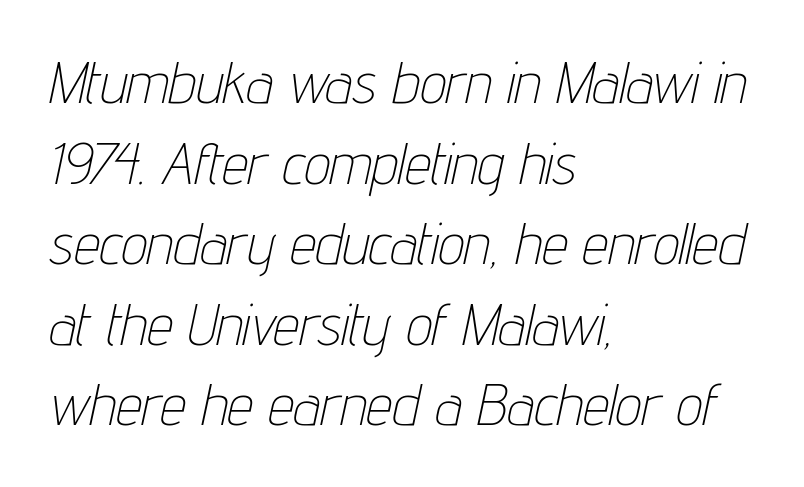
The image shows 58 px thin, condensed type, italic (leaning right); set left-aligned, normal line spacing (1.39x), normal letter spacing, not underlined; low stroke contrast and a medium x-height.
